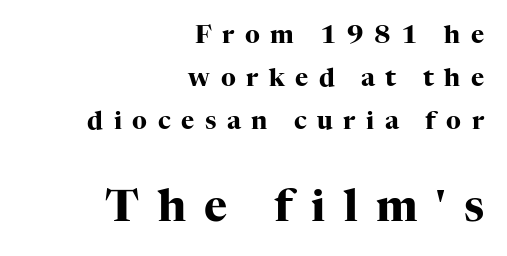
The image shows 44 px heavy serif type, upright; set right-aligned, line spacing 1.72x, unusually wide letter spacing (+0.42 em), not underlined; the second (bottom) block is 1.76x larger; high stroke contrast and a medium x-height.
